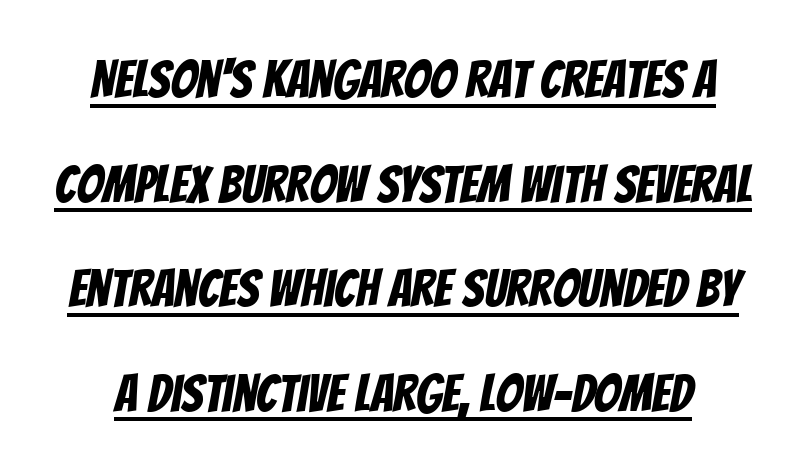
The image shows 52 px condensed sans-serif type; set loose line spacing (2.01x), normal letter spacing, underlined; low stroke contrast and a large x-height.
